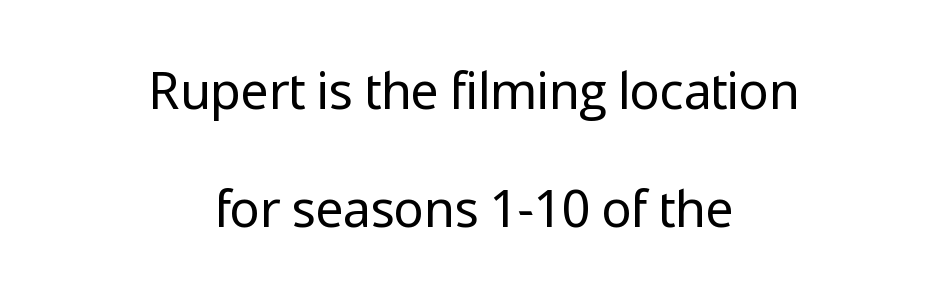
{"serif": "no", "italic": "no", "bold": "no", "weight": "regular", "width": "normal", "stroke_contrast": "low", "x_height": "medium", "monospaced": "no", "underline": "no", "align": "center", "line_spacing": "loose", "line_spacing_ratio": 2.32, "letter_spacing": "normal", "letter_spacing_em": 0.0, "glyph_px": 51}
